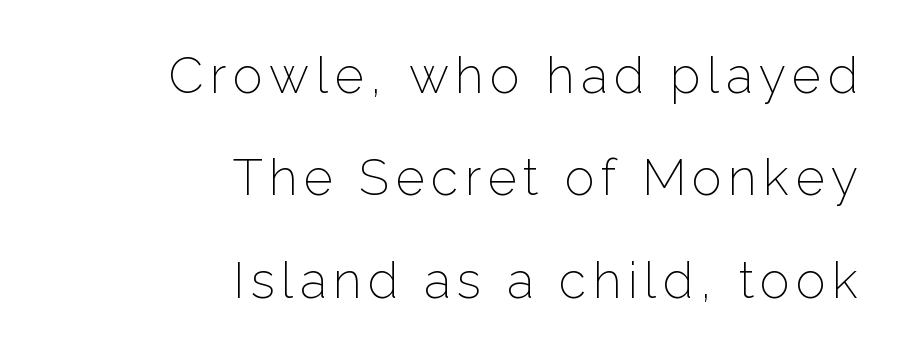
{"serif": "no", "italic": "no", "bold": "no", "weight": "light", "width": "normal", "stroke_contrast": "low", "x_height": "medium", "monospaced": "no", "underline": "no", "align": "right", "line_spacing": "loose", "line_spacing_ratio": 2.05, "glyph_px": 50}
